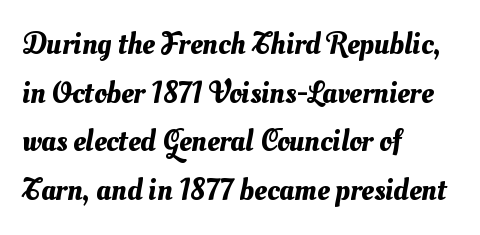
{"width": "normal", "stroke_contrast": "medium", "x_height": "small", "monospaced": "no", "underline": "no", "align": "left", "line_spacing": "normal", "line_spacing_ratio": 1.57, "letter_spacing": "normal", "letter_spacing_em": 0.0, "glyph_px": 31}
